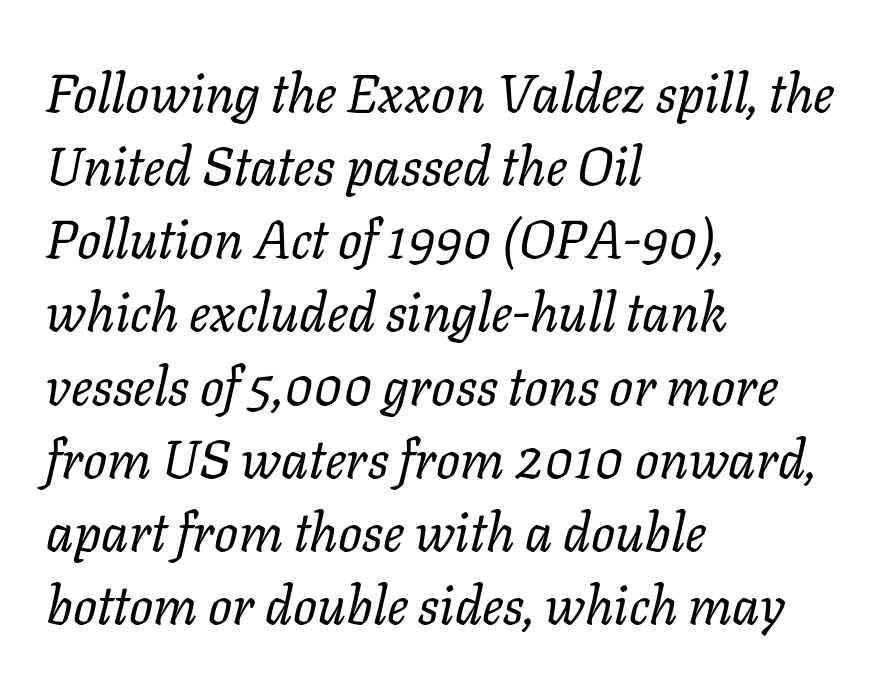
The image shows 53 px regular-weight type, italic (leaning right); set left-aligned, normal line spacing (1.38x), normal letter spacing, not underlined; low stroke contrast and a medium x-height.
